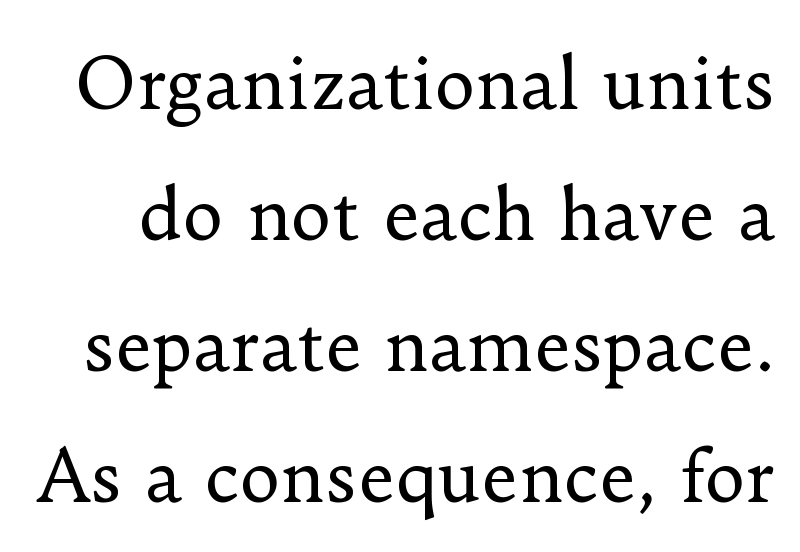
The image shows 70 px regular-weight serif type, upright; set line spacing 1.87x, normal letter spacing, not underlined; low stroke contrast and a small x-height.
